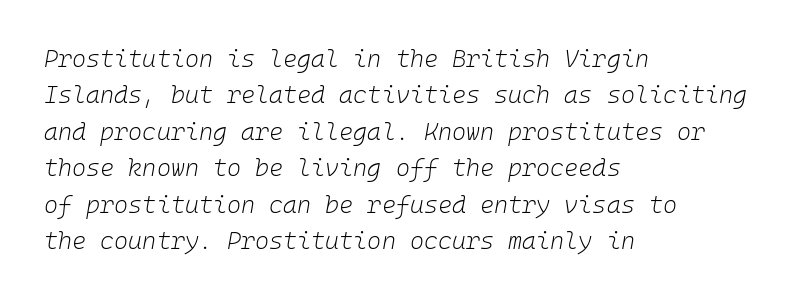
The image shows 24 px text type, italic (leaning right); set left-aligned, normal line spacing (1.52x), normal letter spacing, not underlined.
